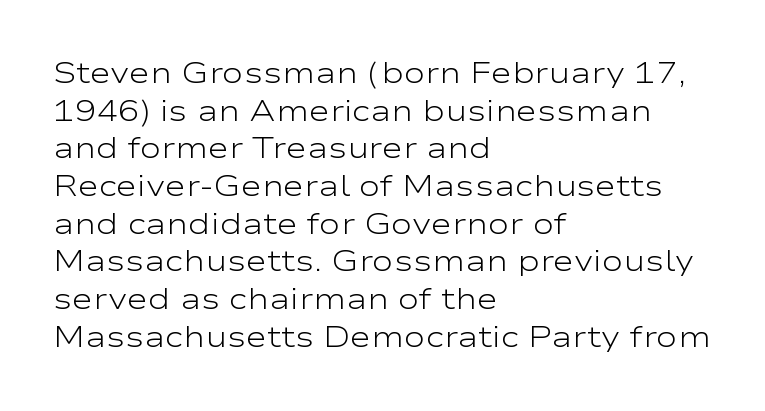
Q: Is the text bold? A: No.
Q: Is the text italic (slanted)? A: No, it is upright.
Q: Is the typeface a serif or a sans-serif typeface? A: Sans-serif.
Q: Is the text underlined? A: No.
Q: How is the paragraph aligned? A: Left-aligned.
Q: Is the spacing between letters normal or unusually wide? A: Normal.
Q: Is the spacing between lines tight, normal or loose? A: Normal.
Q: Width (condensed, normal, or wide)? A: Wide.
Q: Stroke contrast? A: Low.
Q: x-height? A: Medium.
Q: Monospaced? A: No.
